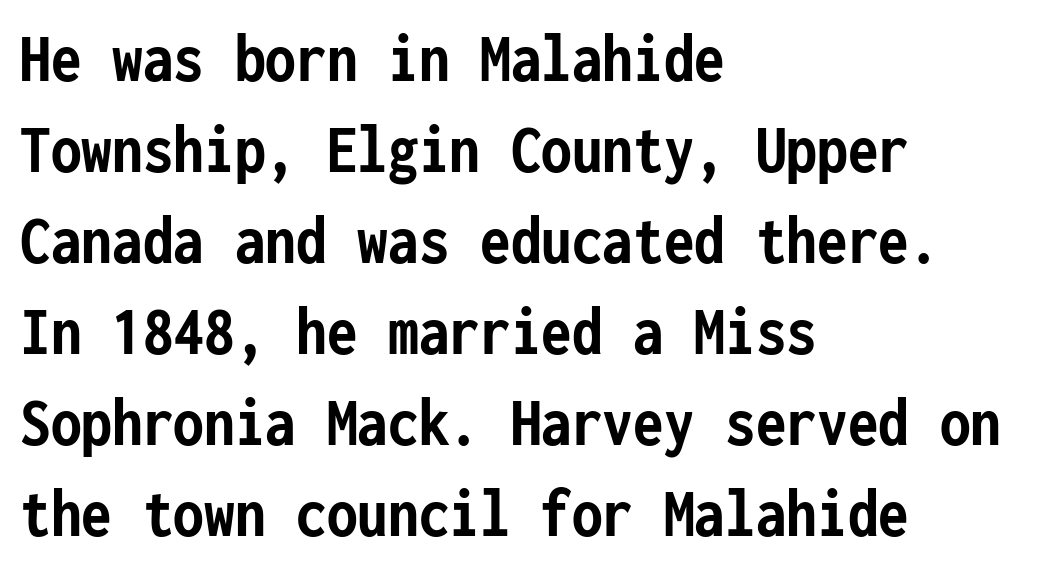
Q: Is the text bold? A: Yes.
Q: Is the text italic (slanted)? A: No, it is upright.
Q: Is the typeface a serif or a sans-serif typeface? A: Sans-serif.
Q: Is the text underlined? A: No.
Q: How is the paragraph aligned? A: Left-aligned.
Q: Is the spacing between letters normal or unusually wide? A: Normal.
Q: Is the spacing between lines tight, normal or loose? A: Normal.
Q: Width (condensed, normal, or wide)? A: Condensed.
Q: Stroke contrast? A: Low.
Q: x-height? A: Medium.
Q: Monospaced? A: Yes.
